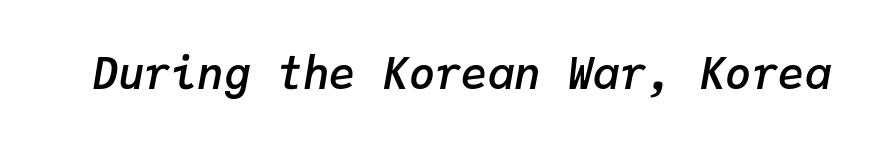
The image shows 44 px semibold type, italic (leaning right), monospaced; set normal letter spacing, not underlined; low stroke contrast and a medium x-height.
